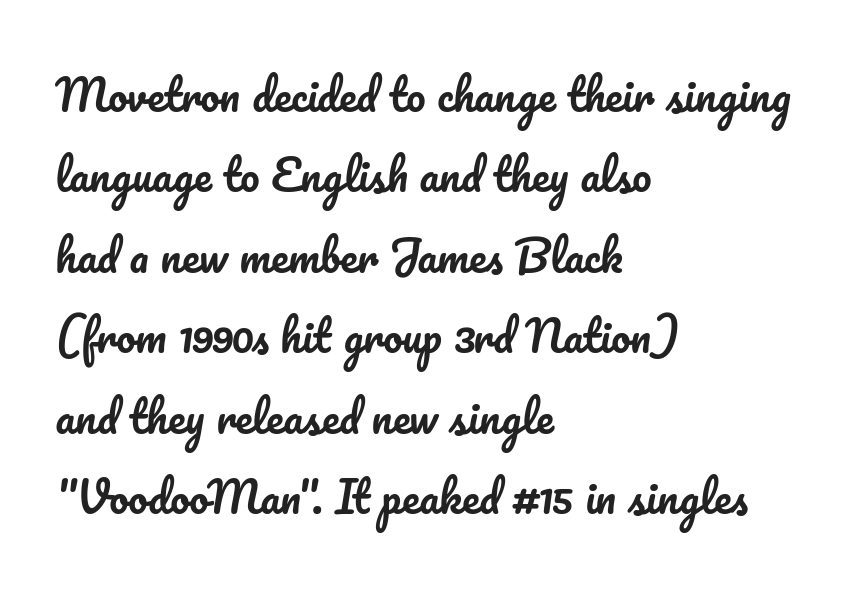
{"width": "normal", "stroke_contrast": "low", "x_height": "small", "monospaced": "no", "underline": "no", "align": "left", "line_spacing_ratio": 1.87, "letter_spacing": "normal", "letter_spacing_em": 0.0, "glyph_px": 43}
